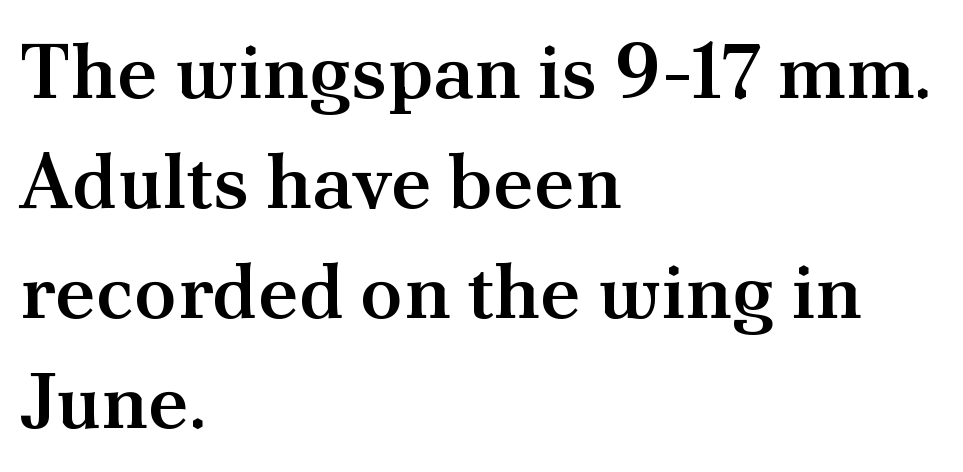
Q: Is the text bold? A: Semi-bold.
Q: Is the text italic (slanted)? A: No, it is upright.
Q: Is the typeface a serif or a sans-serif typeface? A: Serif.
Q: Is the text underlined? A: No.
Q: How is the paragraph aligned? A: Left-aligned.
Q: Is the spacing between letters normal or unusually wide? A: Normal.
Q: Is the spacing between lines tight, normal or loose? A: Normal.
Q: Width (condensed, normal, or wide)? A: Normal.
Q: Stroke contrast? A: Medium.
Q: x-height? A: Small.
Q: Monospaced? A: No.
